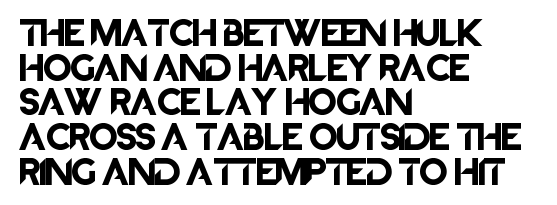
The image shows 28 px sans-serif type, upright; set left-aligned, line spacing 1.24x, normal letter spacing, not underlined; low stroke contrast and a large x-height.
